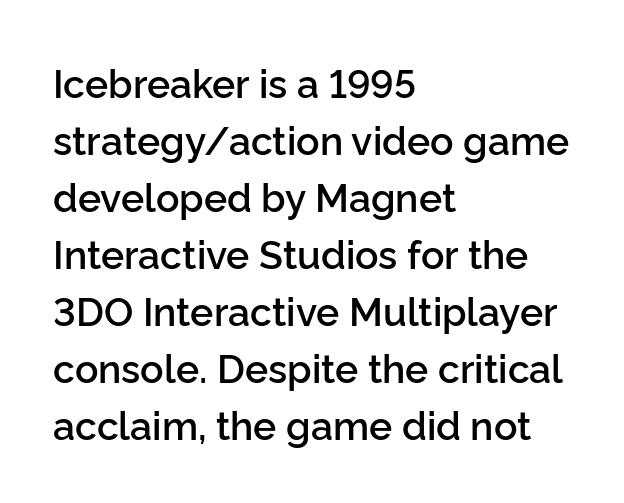
The image shows 39 px semibold sans-serif type, upright; set left-aligned, normal line spacing (1.46x), normal letter spacing, not underlined; low stroke contrast and a medium x-height.
